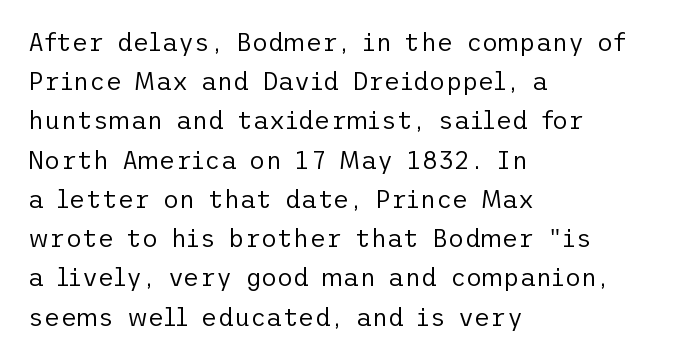
Is this a heavy cut? Hardly; it is regular or lighter. In CSS terms this would be text-align: left. Words appear dense and cohesive because spacing is normal. The gap between lines stays unmarked. Reading down the column, the eye jumps a familiar distance to each next line. This is roman type, the default non-slanted kind.
